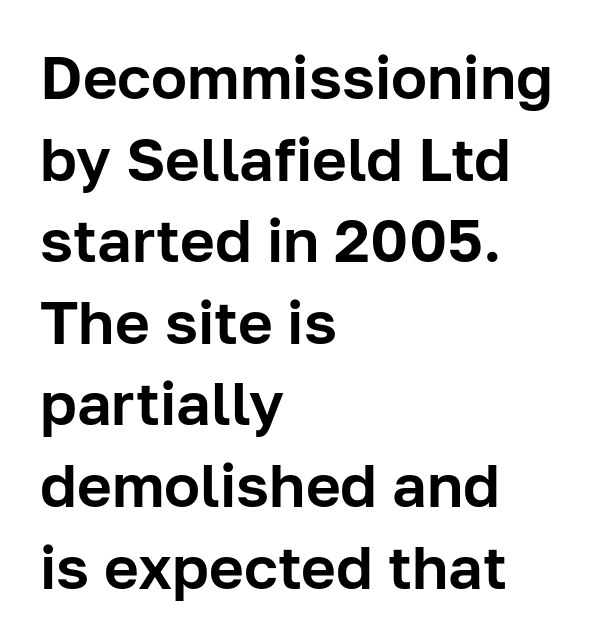
The image shows 60 px sans-serif type, upright; set left-aligned, normal line spacing (1.36x), normal letter spacing, not underlined; low stroke contrast and a medium x-height.
